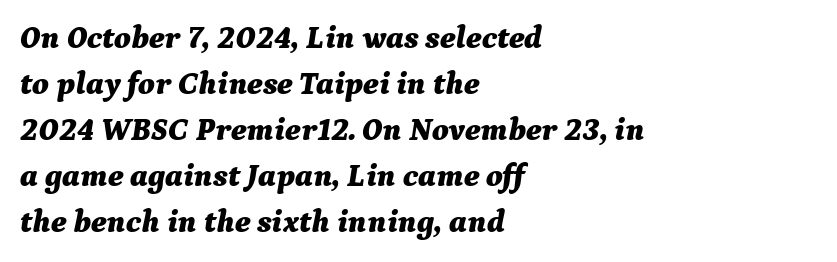
{"italic": "yes", "lean": "right", "slant_degrees": 9, "bold": "yes", "weight": "bold", "width": "normal", "stroke_contrast": "medium", "x_height": "medium", "monospaced": "no", "underline": "no", "align": "left", "line_spacing": "normal", "line_spacing_ratio": 1.44, "letter_spacing": "normal", "letter_spacing_em": 0.0, "glyph_px": 32}
